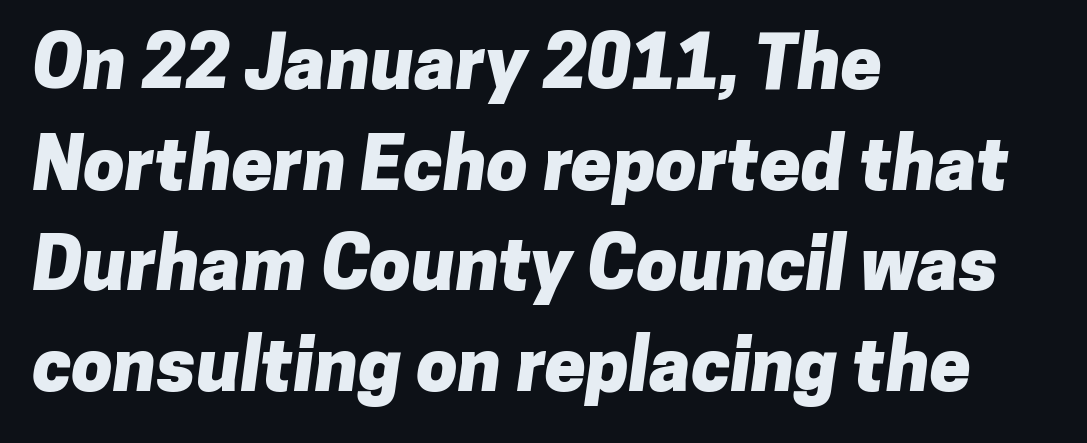
{"serif": "no", "bold": "yes", "weight": "heavy", "width": "normal", "stroke_contrast": "low", "x_height": "medium", "monospaced": "no", "underline": "no", "align": "left", "line_spacing": "normal", "line_spacing_ratio": 1.36, "letter_spacing": "normal", "letter_spacing_em": 0.0, "glyph_px": 74}
